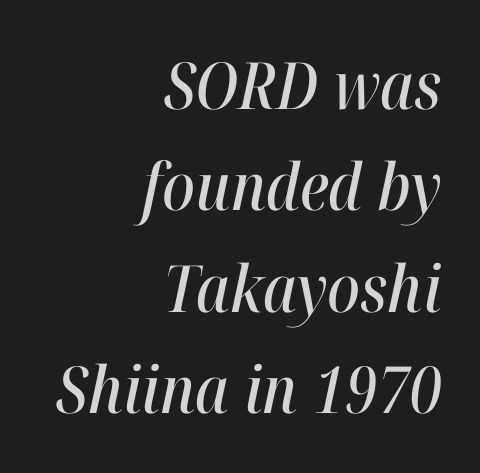
Q: Is the text italic (slanted)? A: Yes, it leans right by about 12 degrees.
Q: Is the text underlined? A: No.
Q: How is the paragraph aligned? A: Right-aligned.
Q: Is the spacing between letters normal or unusually wide? A: Normal.
Q: Is the spacing between lines tight, normal or loose? A: Normal.
Q: Width (condensed, normal, or wide)? A: Condensed.
Q: Stroke contrast? A: High.
Q: x-height? A: Medium.
Q: Monospaced? A: No.
